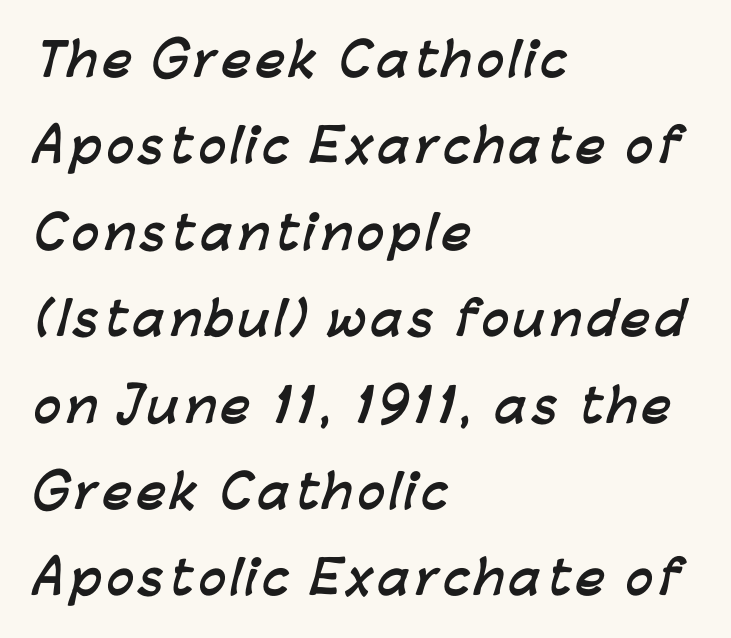
{"serif": "no", "bold": "yes", "weight": "semibold", "width": "normal", "stroke_contrast": "low", "x_height": "medium", "monospaced": "no", "underline": "no", "align": "left", "line_spacing": "loose", "line_spacing_ratio": 1.92, "glyph_px": 45}
